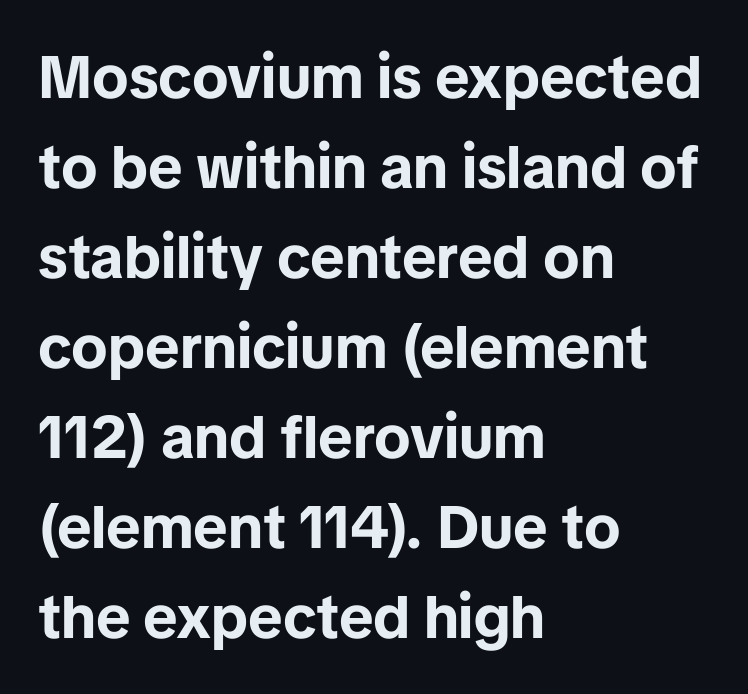
The baseline area is clear. Does the weight exceed regular? Yes, all the way to bold. No extra tracking has been applied to these lines. Is this a fixed-width face? No — the glyphs have proportional, varying widths.
